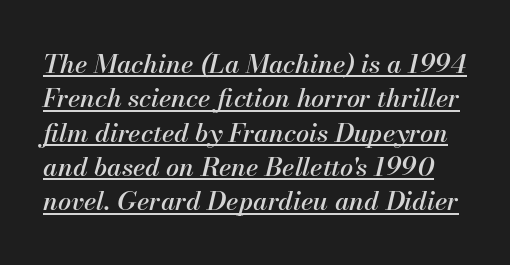
Q: Is the text italic (slanted)? A: Yes, it leans right by about 13 degrees.
Q: Is the text underlined? A: Yes.
Q: Is the spacing between letters normal or unusually wide? A: Normal.
Q: Is the spacing between lines tight, normal or loose? A: Normal.
